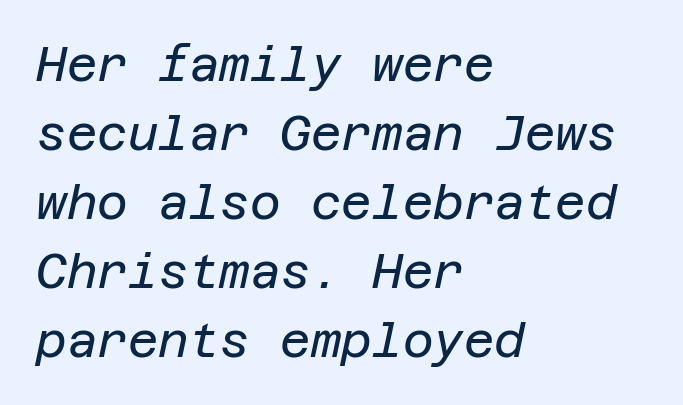
{"italic": "yes", "lean": "right", "slant_degrees": 12, "bold": "no", "weight": "regular", "width": "normal", "stroke_contrast": "low", "x_height": "large", "underline": "no", "align": "left", "line_spacing": "normal", "line_spacing_ratio": 1.47, "letter_spacing": "normal", "letter_spacing_em": 0.0, "glyph_px": 47}
